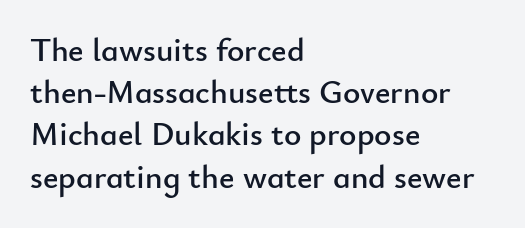
The image shows 33 px sans-serif type, upright; set left-aligned, normal line spacing (1.28x), normal letter spacing, not underlined; low stroke contrast and a small x-height.
